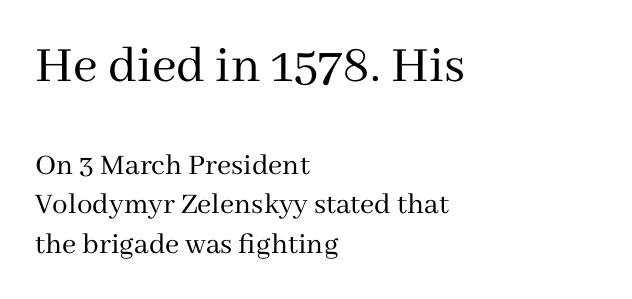
Quick note: underline off. Normally led — the rows are evenly, conventionally spaced. Unbolded letterforms with no extra heft. Standard letterfit; no display-style spreading of the glyphs. Upright lettering throughout.
